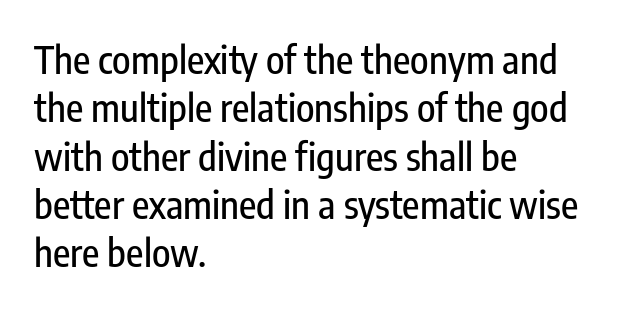
{"serif": "no", "italic": "no", "width": "condensed", "stroke_contrast": "low", "x_height": "medium", "monospaced": "no", "underline": "no", "align": "left", "line_spacing": "normal", "line_spacing_ratio": 1.27, "letter_spacing": "normal", "letter_spacing_em": 0.0, "glyph_px": 38}
